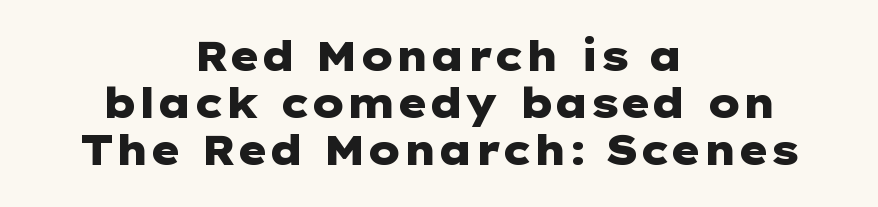
Q: Is the text bold? A: Yes.
Q: Is the text italic (slanted)? A: No, it is upright.
Q: Is the typeface a serif or a sans-serif typeface? A: Sans-serif.
Q: Is the text underlined? A: No.
Q: How is the paragraph aligned? A: Centered.
Q: Is the spacing between letters normal or unusually wide? A: Normal.
Q: Is the spacing between lines tight, normal or loose? A: Tight.
Q: Width (condensed, normal, or wide)? A: Wide.
Q: Stroke contrast? A: Low.
Q: x-height? A: Medium.
